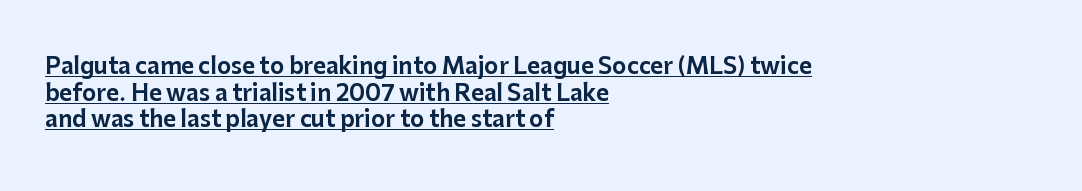
Q: Is the text italic (slanted)? A: No, it is upright.
Q: Is the text underlined? A: Yes.
Q: How is the paragraph aligned? A: Left-aligned.
Q: Is the spacing between letters normal or unusually wide? A: Normal.
